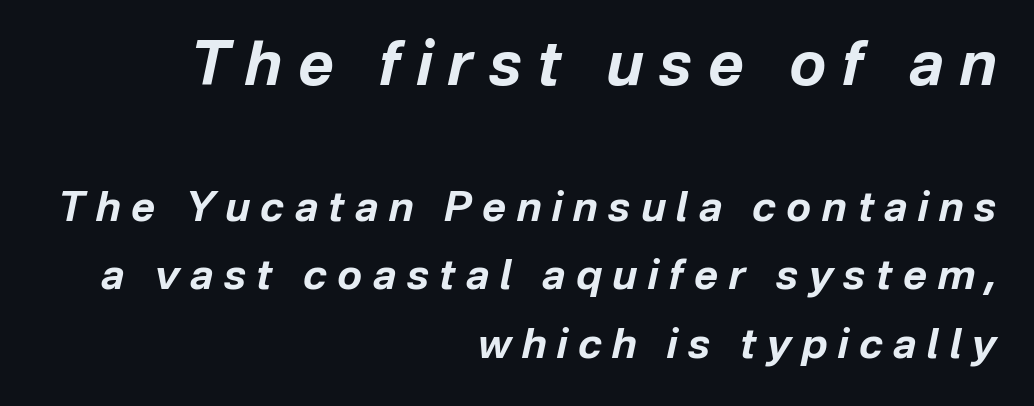
Q: Is the text bold? A: Yes.
Q: Is the text italic (slanted)? A: Yes, it leans right by about 12 degrees.
Q: Is the text underlined? A: No.
Q: How is the paragraph aligned? A: Right-aligned.
Q: Is the spacing between letters normal or unusually wide? A: Unusually wide.
Q: Is the spacing between lines tight, normal or loose? A: Normal.
Q: Which block of text is set in a larger size, the first (top) or the second (bottom)? A: The first (top) one.
Q: Width (condensed, normal, or wide)? A: Normal.
Q: Stroke contrast? A: Low.
Q: x-height? A: Medium.
Q: Monospaced? A: No.
